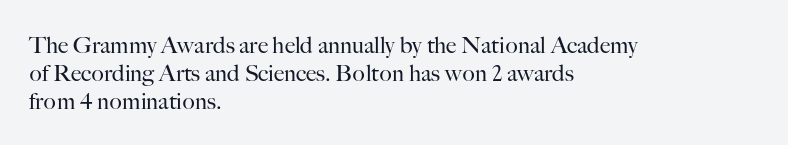
{"italic": "no", "bold": "no", "underline": "no", "align": "left", "line_spacing_ratio": 1.21, "letter_spacing": "normal", "letter_spacing_em": 0.0, "glyph_px": 23}
